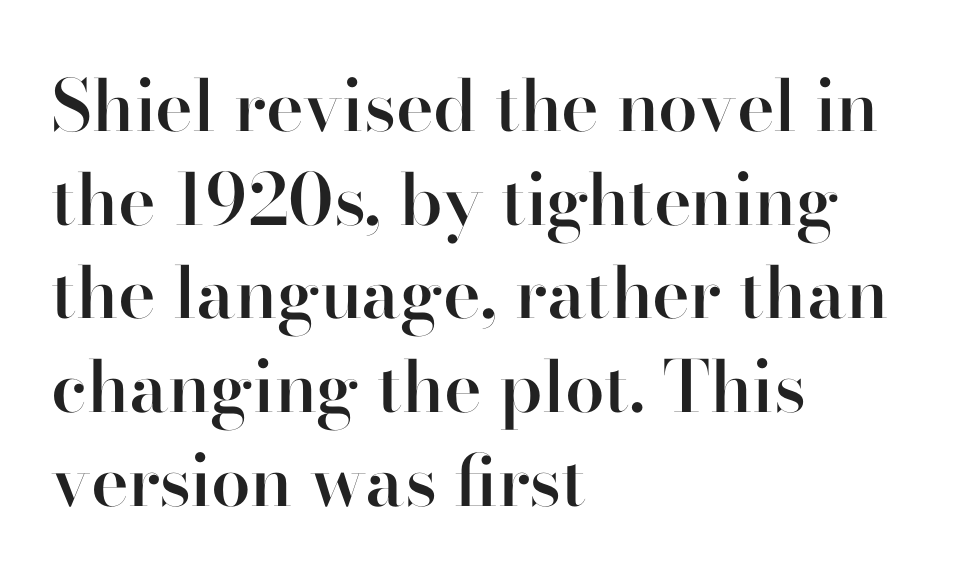
Q: Is the text bold? A: Semi-bold.
Q: Is the text italic (slanted)? A: No, it is upright.
Q: Is the typeface a serif or a sans-serif typeface? A: Serif.
Q: Is the text underlined? A: No.
Q: How is the paragraph aligned? A: Left-aligned.
Q: Is the spacing between letters normal or unusually wide? A: Normal.
Q: Is the spacing between lines tight, normal or loose? A: Normal.
Q: Width (condensed, normal, or wide)? A: Normal.
Q: Stroke contrast? A: High.
Q: x-height? A: Small.
Q: Monospaced? A: No.
